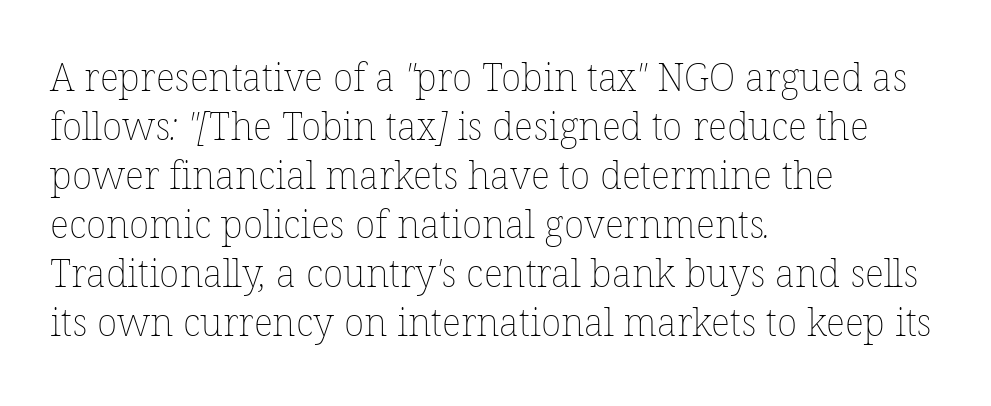
Visually the block forms a straight wall on the left and a jagged coastline on the right. Varying glyph widths throughout — classic text-font behaviour. Caption: face not bold, strokes unweighted. Is the letter spacing exaggerated? No — it looks like the ordinary default. Each new line begins a customary step beneath the previous one.
